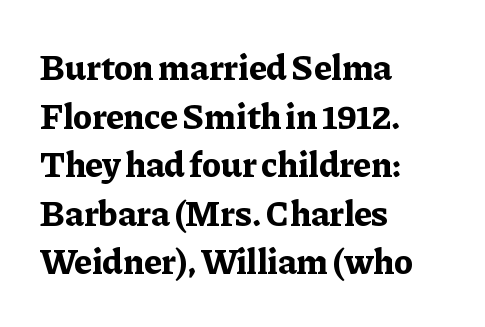
Q: Is the text bold? A: Yes.
Q: Is the text italic (slanted)? A: No, it is upright.
Q: Is the typeface a serif or a sans-serif typeface? A: Serif.
Q: Is the text underlined? A: No.
Q: How is the paragraph aligned? A: Left-aligned.
Q: Is the spacing between letters normal or unusually wide? A: Normal.
Q: Is the spacing between lines tight, normal or loose? A: Normal.
Q: Width (condensed, normal, or wide)? A: Normal.
Q: Stroke contrast? A: Low.
Q: x-height? A: Medium.
Q: Monospaced? A: No.
